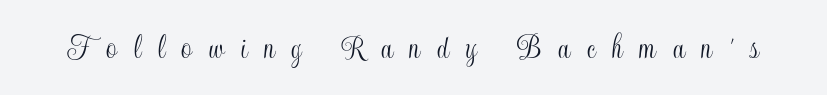
The face used here is proportionally spaced, like ordinary book or web type. Students, note that the glyphs here are deliberately spaced far apart. This rendering features lettering with no underline.
